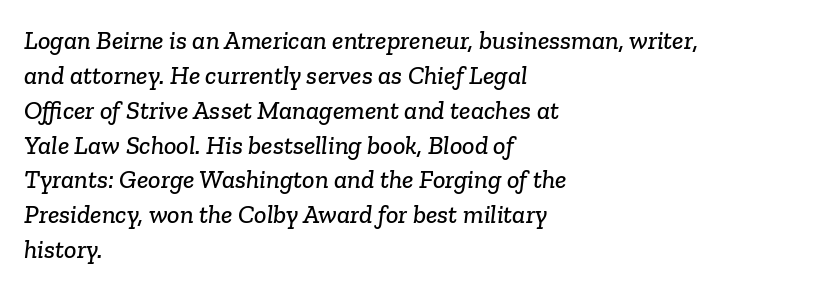
The image shows 26 px text type; set left-aligned, normal line spacing (1.34x), normal letter spacing, not underlined.
